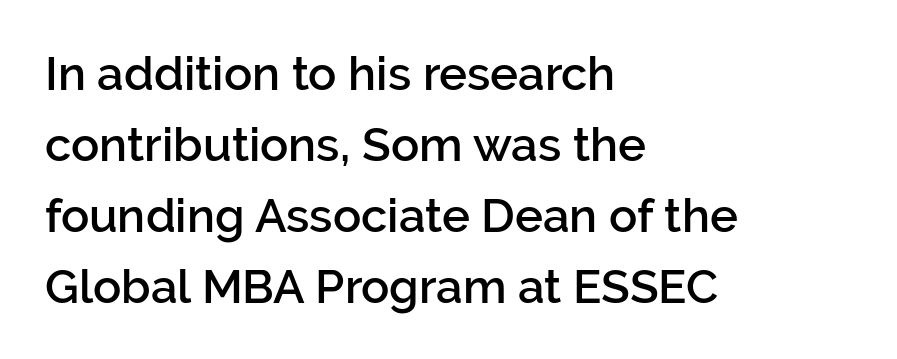
Q: Is the text bold? A: Semi-bold.
Q: Is the text italic (slanted)? A: No, it is upright.
Q: Is the typeface a serif or a sans-serif typeface? A: Sans-serif.
Q: Is the text underlined? A: No.
Q: How is the paragraph aligned? A: Left-aligned.
Q: Is the spacing between letters normal or unusually wide? A: Normal.
Q: Is the spacing between lines tight, normal or loose? A: Normal.
Q: Width (condensed, normal, or wide)? A: Normal.
Q: Stroke contrast? A: Low.
Q: x-height? A: Medium.
Q: Monospaced? A: No.
